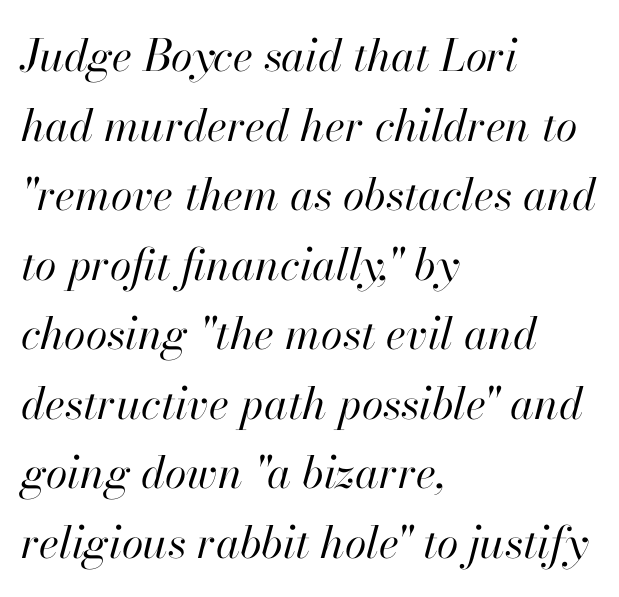
The image shows 44 px regular-weight type, italic (leaning right); set left-aligned, normal line spacing (1.58x), normal letter spacing, not underlined; high stroke contrast and a small x-height.
